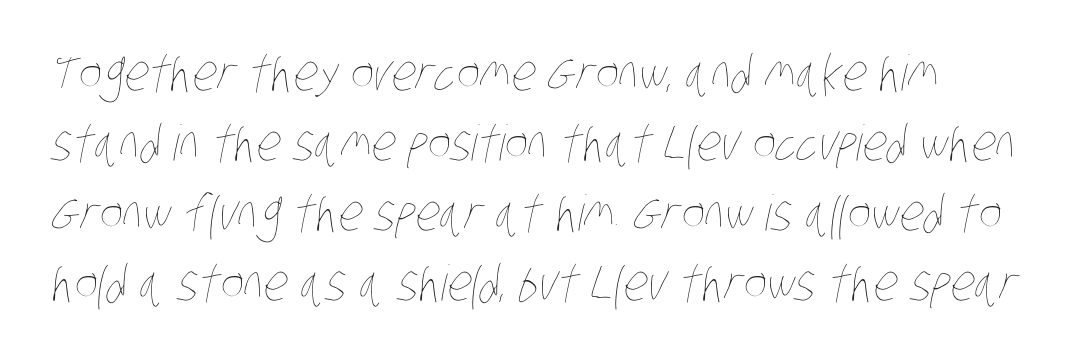
Q: Is the text bold? A: No.
Q: Is the text underlined? A: No.
Q: Is the spacing between letters normal or unusually wide? A: Normal.
Q: Is the spacing between lines tight, normal or loose? A: Normal.
Q: Width (condensed, normal, or wide)? A: Condensed.
Q: Stroke contrast? A: Low.
Q: x-height? A: Large.
Q: Monospaced? A: No.
